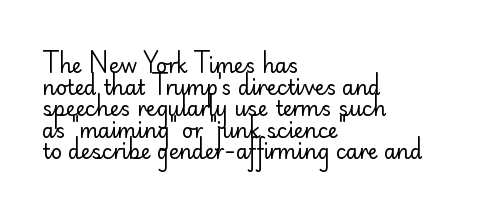
{"italic": "no", "bold": "no", "underline": "no", "align": "left", "line_spacing": "tight", "line_spacing_ratio": 1.08, "letter_spacing": "normal", "letter_spacing_em": 0.0, "glyph_px": 20}
